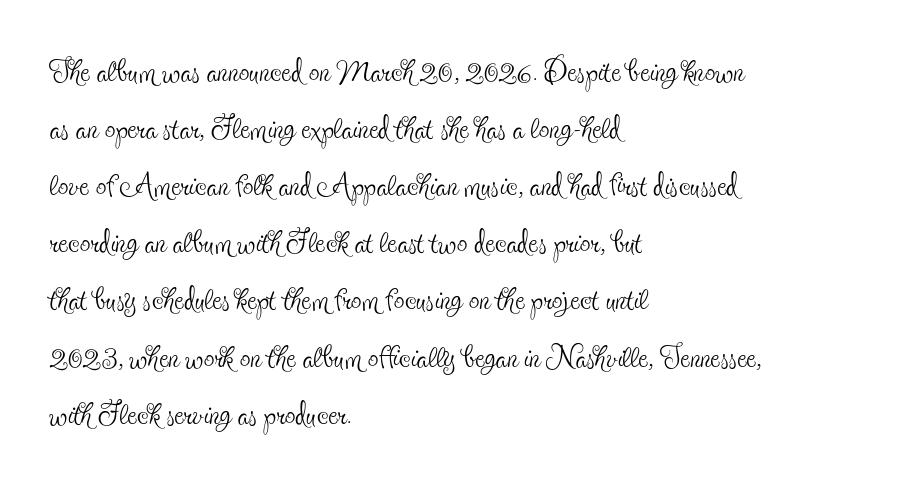
{"serif": "yes", "bold": "no", "weight": "thin", "width": "condensed", "x_height": "small", "monospaced": "no", "underline": "no", "align": "left", "line_spacing": "normal", "line_spacing_ratio": 1.36, "letter_spacing": "normal", "letter_spacing_em": 0.0, "glyph_px": 42}
